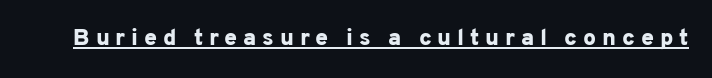
Q: Is the text bold? A: Yes.
Q: Is the text italic (slanted)? A: No, it is upright.
Q: Is the text underlined? A: Yes.
Q: Is the spacing between letters normal or unusually wide? A: Unusually wide.
